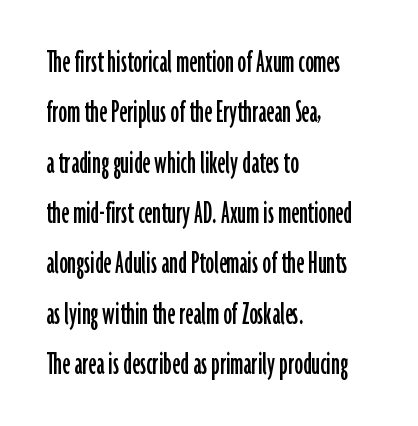
The typeface chosen for these lines omits serifs. This rendering uses left alignment, leaving the right contour irregular. Does the leading feel generous? No, just average. Any mark beneath the type? The region is blank. Observe the ordinary spacing: letters are neighbours, not strangers. Is this a fixed-width face? No — the glyphs have proportional, varying widths.
